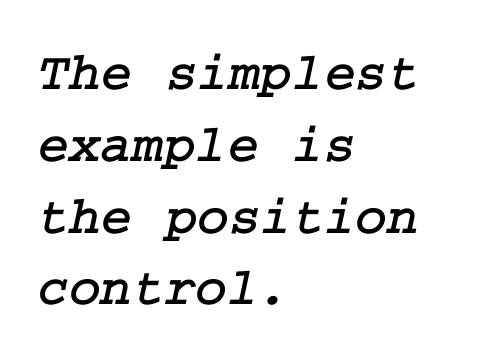
{"serif": "yes", "width": "normal", "stroke_contrast": "low", "x_height": "medium", "underline": "no", "align": "left", "line_spacing": "normal", "line_spacing_ratio": 1.33, "letter_spacing": "normal", "letter_spacing_em": 0.0, "glyph_px": 54}
